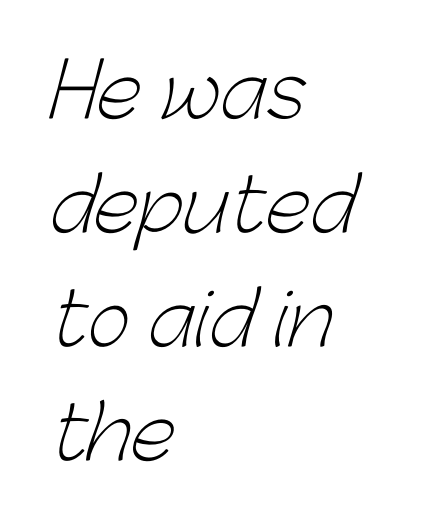
Q: Is the text bold? A: No.
Q: Is the typeface a serif or a sans-serif typeface? A: Sans-serif.
Q: Is the text underlined? A: No.
Q: How is the paragraph aligned? A: Left-aligned.
Q: Is the spacing between letters normal or unusually wide? A: Normal.
Q: Is the spacing between lines tight, normal or loose? A: Normal.
Q: Width (condensed, normal, or wide)? A: Normal.
Q: Stroke contrast? A: Low.
Q: x-height? A: Medium.
Q: Monospaced? A: No.
